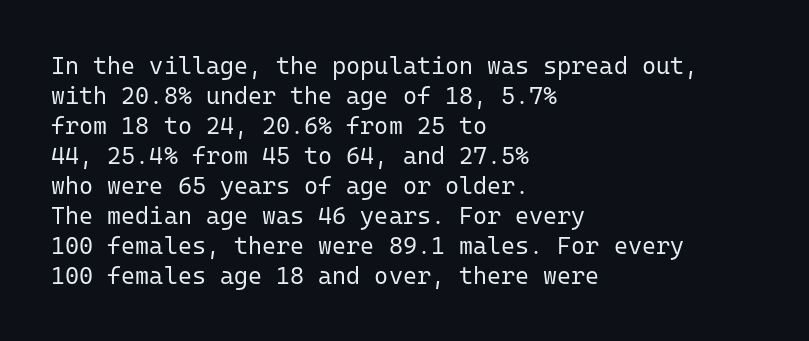
Q: Is the text bold? A: No.
Q: Is the text italic (slanted)? A: No, it is upright.
Q: Is the text underlined? A: No.
Q: How is the paragraph aligned? A: Left-aligned.
Q: Is the spacing between letters normal or unusually wide? A: Normal.
Q: Is the spacing between lines tight, normal or loose? A: Normal.
